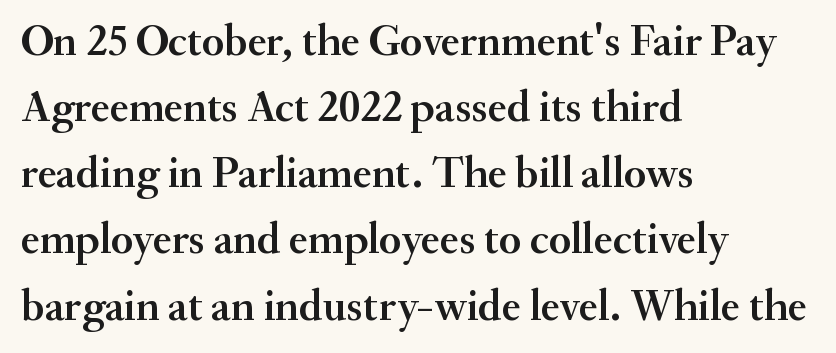
The image shows 45 px serif type, upright; set left-aligned, normal line spacing (1.47x), normal letter spacing, not underlined; medium stroke contrast and a small x-height.
